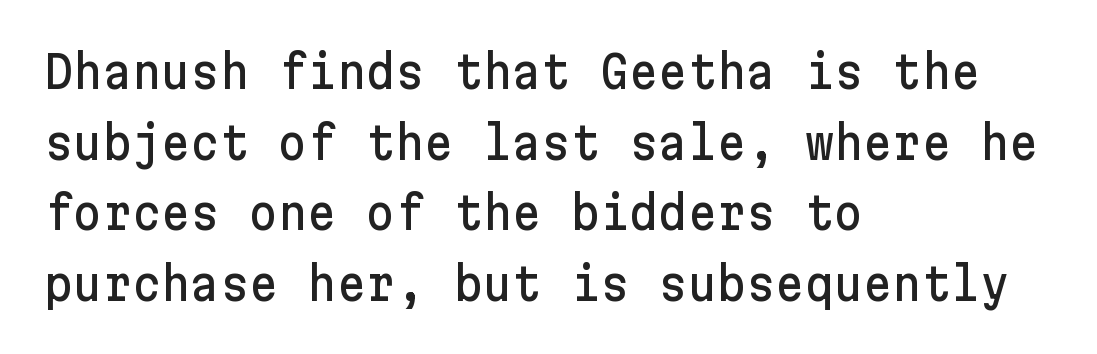
These lines are composed in type without serifs. The words here are not underlined. One glance says typical: line gaps are just what's usual. In CSS terms this would be text-align: left. Honestly, the letter spacing is just normal — you wouldn't notice it. When letters stand straight like this, we call the style roman or upright.
